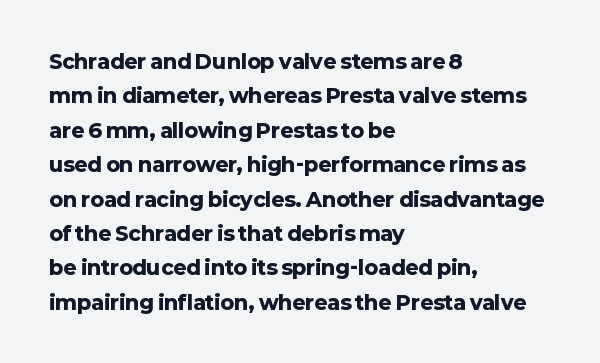
The image shows 20 px bold type, upright; set left-aligned, line spacing 1.72x, normal letter spacing, not underlined.
